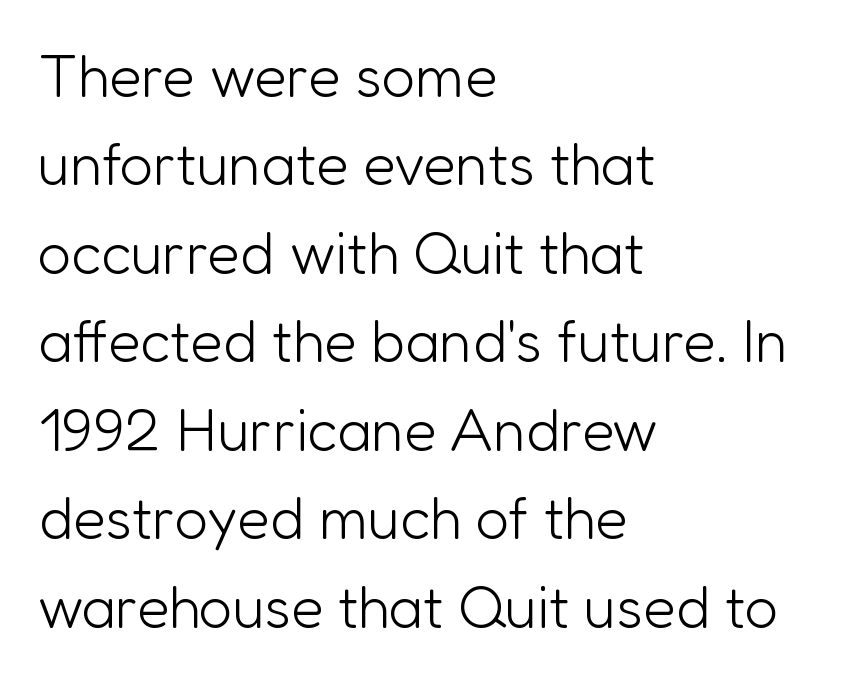
{"serif": "no", "italic": "no", "bold": "no", "weight": "light", "width": "normal", "stroke_contrast": "low", "x_height": "medium", "monospaced": "no", "underline": "no", "align": "left", "line_spacing": "normal", "line_spacing_ratio": 1.5, "letter_spacing": "normal", "letter_spacing_em": 0.0, "glyph_px": 59}
